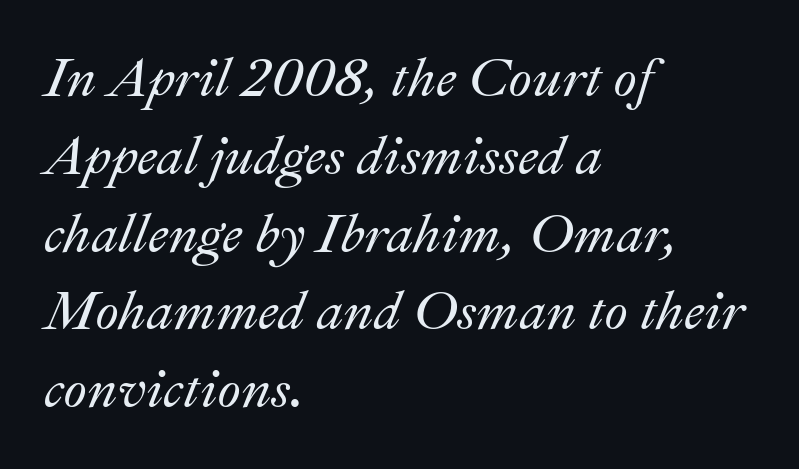
The image shows 54 px text type, italic (leaning right); set left-aligned, normal line spacing (1.44x), normal letter spacing, not underlined; medium stroke contrast and a small x-height.
